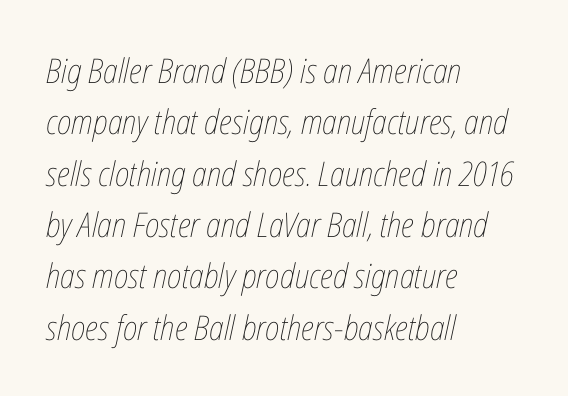
{"italic": "yes", "lean": "right", "slant_degrees": 12, "bold": "no", "weight": "thin", "width": "condensed", "stroke_contrast": "low", "x_height": "medium", "monospaced": "no", "underline": "no", "align": "left", "line_spacing": "normal", "line_spacing_ratio": 1.51, "letter_spacing": "normal", "letter_spacing_em": 0.0, "glyph_px": 34}
